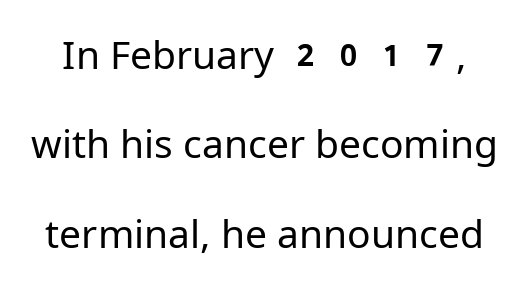
The image shows 39 px regular-weight sans-serif type, upright; set loose line spacing (2.29x), normal letter spacing, not underlined; low stroke contrast and a medium x-height.
